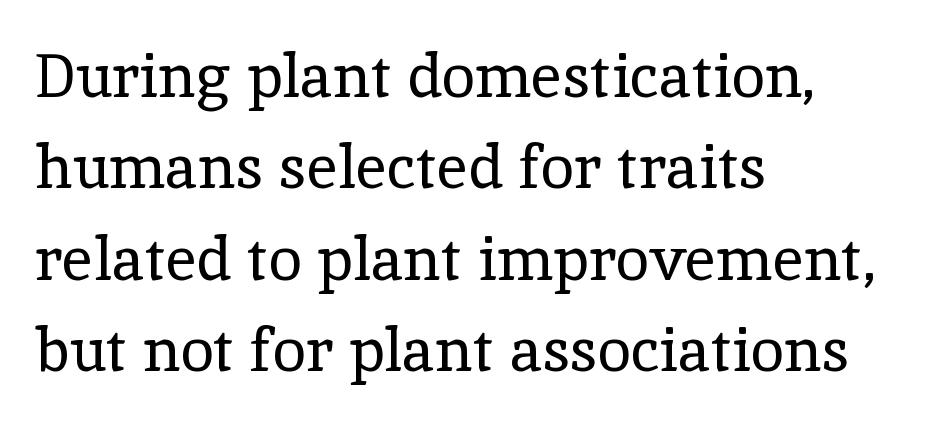
{"serif": "yes", "italic": "no", "bold": "no", "weight": "regular", "width": "normal", "x_height": "medium", "monospaced": "no", "underline": "no", "align": "left", "line_spacing": "normal", "line_spacing_ratio": 1.5, "letter_spacing": "normal", "letter_spacing_em": 0.0, "glyph_px": 61}
